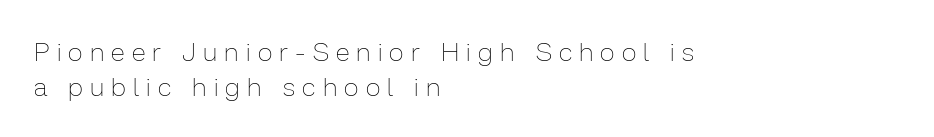
Where is the straight margin? On the left. The leading is moderate, giving the passage an even texture. Compared with a typical body face, this is equally light or lighter still. You can tell it's not italic because the verticals are truly vertical.
